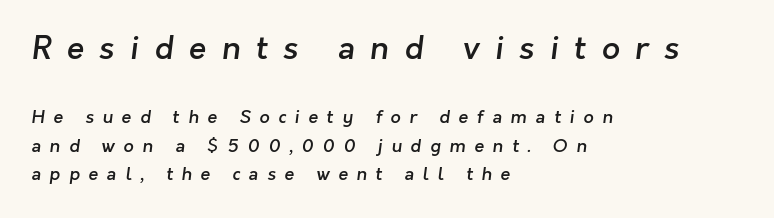
{"serif": "no", "bold": "semi", "weight": "semibold", "width": "normal", "stroke_contrast": "low", "x_height": "medium", "monospaced": "no", "underline": "no", "align": "left", "line_spacing": "normal", "line_spacing_ratio": 1.58, "letter_spacing": "wide", "letter_spacing_em": 0.48, "larger_block": "first", "size_ratio": 1.78, "glyph_px": 32}
